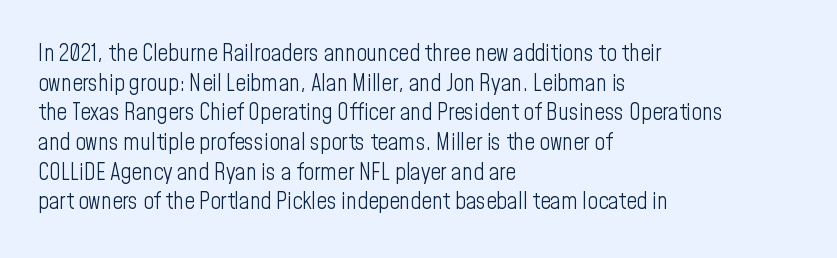
{"italic": "no", "bold": "no", "underline": "no", "align": "left", "line_spacing": "normal", "line_spacing_ratio": 1.29, "letter_spacing": "normal", "letter_spacing_em": 0.0, "glyph_px": 23}
